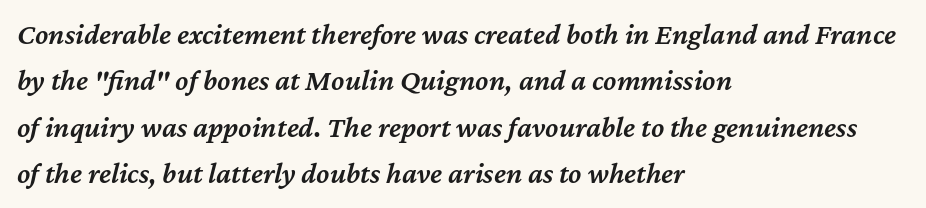
{"italic": "yes", "lean": "right", "slant_degrees": 12, "bold": "semi", "weight": "semibold", "width": "normal", "stroke_contrast": "medium", "x_height": "medium", "monospaced": "no", "underline": "no", "align": "left", "line_spacing": "normal", "line_spacing_ratio": 1.55, "letter_spacing": "normal", "letter_spacing_em": 0.0, "glyph_px": 30}
